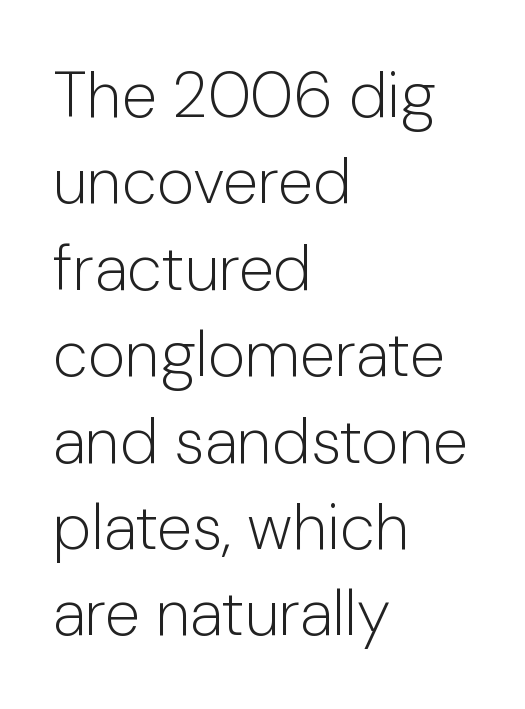
The image shows 64 px light sans-serif type, upright; set left-aligned, normal line spacing (1.35x), normal letter spacing, not underlined; low stroke contrast and a medium x-height.
